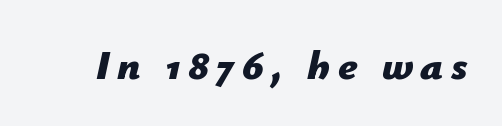
The area under the type is left untouched. Summary of weight: heavy, a full bold. These lines are rendered in a variable-pitch font. Tall strokes in this sample are angled rather than plumb.
